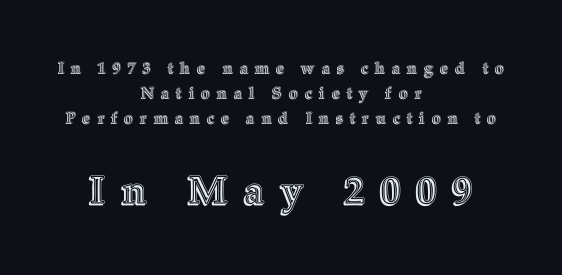
{"italic": "no", "width": "normal", "x_height": "medium", "monospaced": "no", "underline": "no", "align": "center", "line_spacing": "normal", "line_spacing_ratio": 1.55, "letter_spacing": "wide", "letter_spacing_em": 0.43, "larger_block": "second", "size_ratio": 2.44, "glyph_px": 39}
